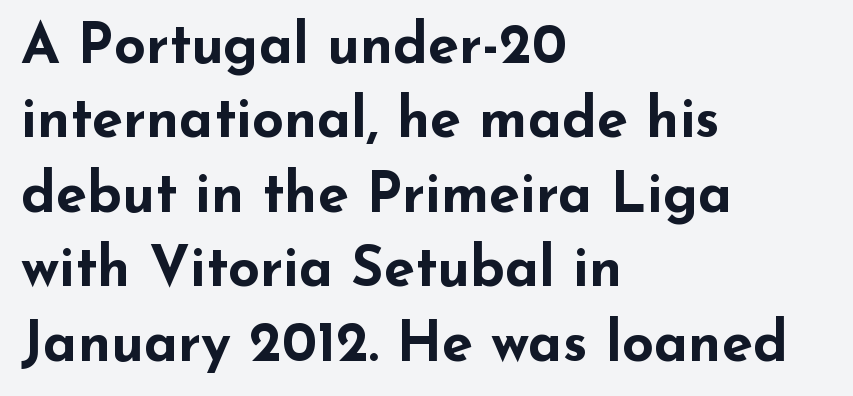
{"serif": "no", "italic": "no", "bold": "yes", "weight": "bold", "width": "wide", "stroke_contrast": "low", "x_height": "small", "monospaced": "no", "underline": "no", "align": "left", "line_spacing": "normal", "line_spacing_ratio": 1.33, "letter_spacing": "normal", "letter_spacing_em": 0.0, "glyph_px": 56}
